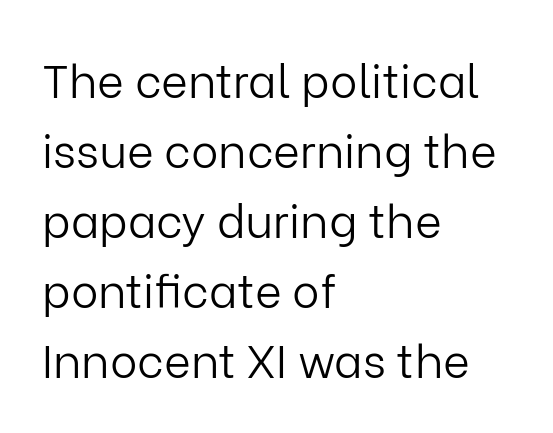
The image shows 46 px light sans-serif type, upright; set left-aligned, normal line spacing (1.52x), normal letter spacing, not underlined; low stroke contrast and a medium x-height.
